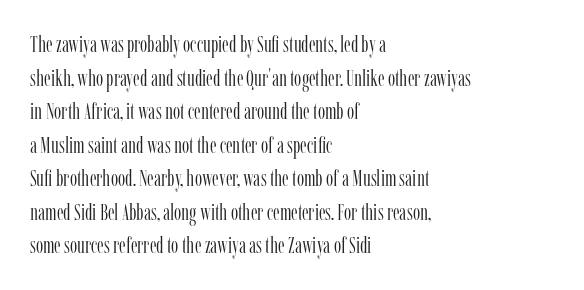
{"italic": "no", "bold": "no", "underline": "no", "align": "left", "line_spacing": "normal", "line_spacing_ratio": 1.46, "letter_spacing": "normal", "letter_spacing_em": 0.0, "glyph_px": 23}
